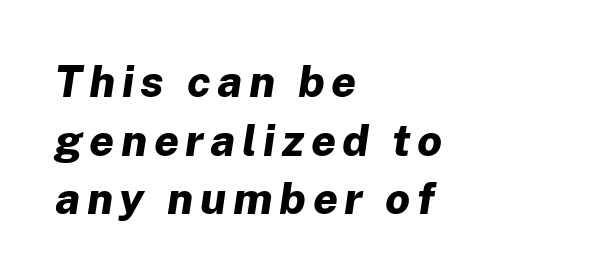
{"italic": "yes", "lean": "right", "slant_degrees": 8, "bold": "yes", "weight": "bold", "width": "normal", "stroke_contrast": "low", "x_height": "medium", "monospaced": "no", "underline": "no", "align": "left", "line_spacing": "normal", "line_spacing_ratio": 1.33, "glyph_px": 44}
